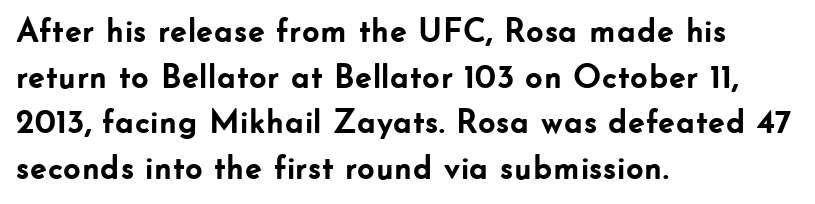
Q: Is the text bold? A: Yes.
Q: Is the text italic (slanted)? A: No, it is upright.
Q: Is the typeface a serif or a sans-serif typeface? A: Sans-serif.
Q: Is the text underlined? A: No.
Q: How is the paragraph aligned? A: Left-aligned.
Q: Is the spacing between letters normal or unusually wide? A: Normal.
Q: Is the spacing between lines tight, normal or loose? A: Normal.
Q: Width (condensed, normal, or wide)? A: Normal.
Q: Stroke contrast? A: Low.
Q: x-height? A: Small.
Q: Monospaced? A: No.
